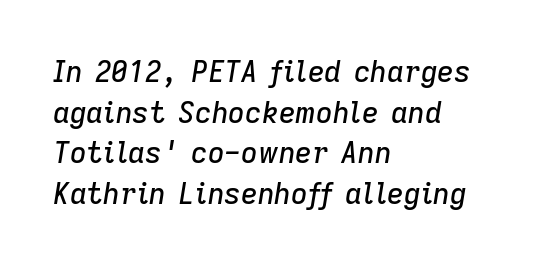
The image shows 29 px text type, italic (leaning right); set left-aligned, normal line spacing (1.4x), normal letter spacing, not underlined; low stroke contrast and a medium x-height.
